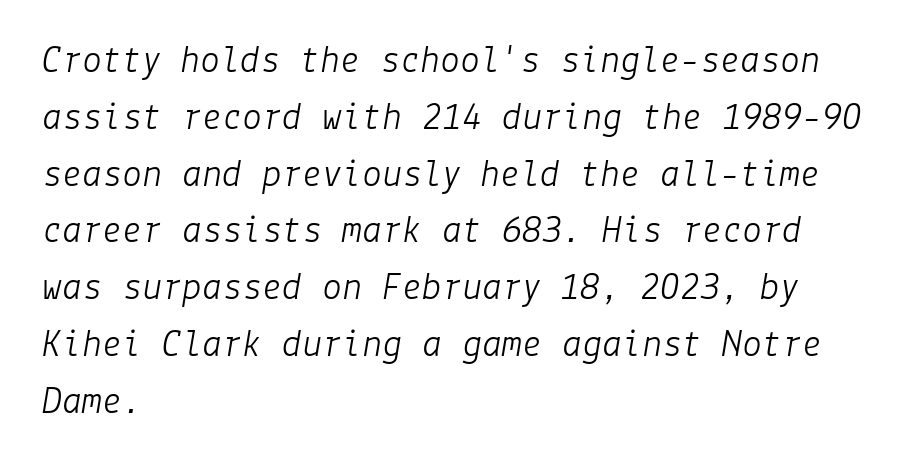
The image shows 40 px light type, italic (leaning right); set left-aligned, normal line spacing (1.42x), normal letter spacing, not underlined; low stroke contrast and a medium x-height.
